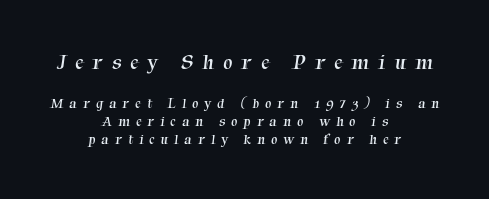
Q: Is the text bold? A: No.
Q: Is the text underlined? A: No.
Q: How is the paragraph aligned? A: Centered.
Q: Is the spacing between letters normal or unusually wide? A: Unusually wide.
Q: Is the spacing between lines tight, normal or loose? A: Normal.
Q: Which block of text is set in a larger size, the first (top) or the second (bottom)? A: The first (top) one.
